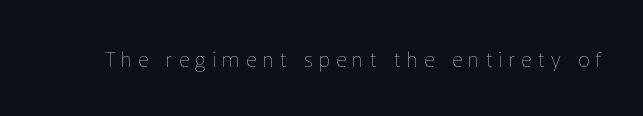
Q: Is the text bold? A: No.
Q: Is the text italic (slanted)? A: No, it is upright.
Q: Is the text underlined? A: No.
Q: Is the spacing between letters normal or unusually wide? A: Unusually wide.
